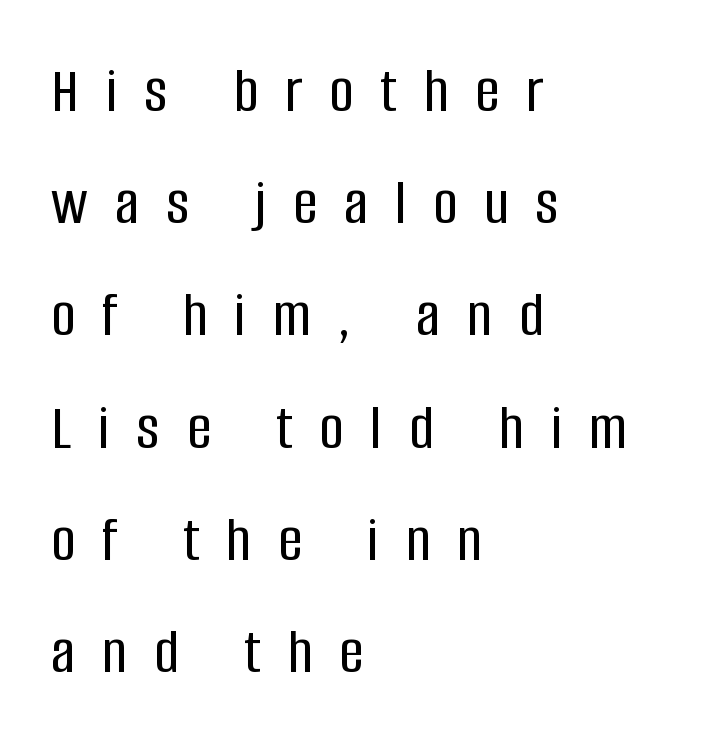
Is the letter spacing exaggerated? Yes — the characters are pushed far apart. Line spacing here is normal. These lines are composed in type without serifs. This rendering features lettering with no underline. Casual observation: everything's shoved over to the left. The axis of the letterforms is exactly vertical.
